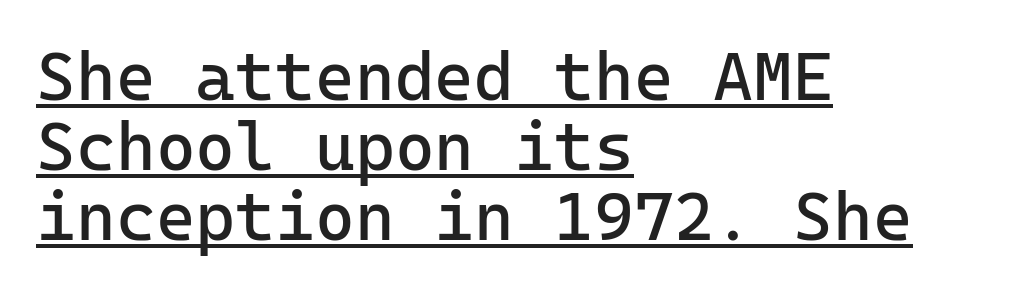
No feet cap the strokes, marking this as sans-serif type. Caption: lettering with a line underneath. A student would call this left alignment; a typographer would say flush left, rag right. Style check: upright.
